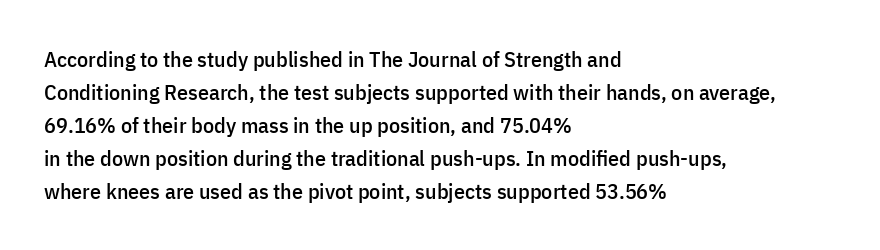
Q: Is the text italic (slanted)? A: No, it is upright.
Q: Is the text underlined? A: No.
Q: How is the paragraph aligned? A: Left-aligned.
Q: Is the spacing between letters normal or unusually wide? A: Normal.
Q: Is the spacing between lines tight, normal or loose? A: Normal.
